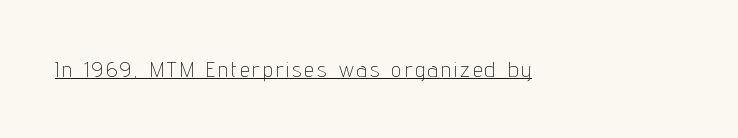
This sample uses an upright cut, with every glyph sitting square on the baseline. The face used here appears with an underline applied. Is the stroke heavy? The answer is a plain regular-or-lighter.
